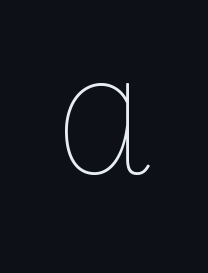
{"serif": "yes", "italic": "no", "bold": "no", "weight": "light", "width": "normal", "stroke_contrast": "low", "x_height": "small", "monospaced": "no", "underline": "no", "letter_spacing": "wide", "letter_spacing_em": 0.3, "glyph_px": 79}
